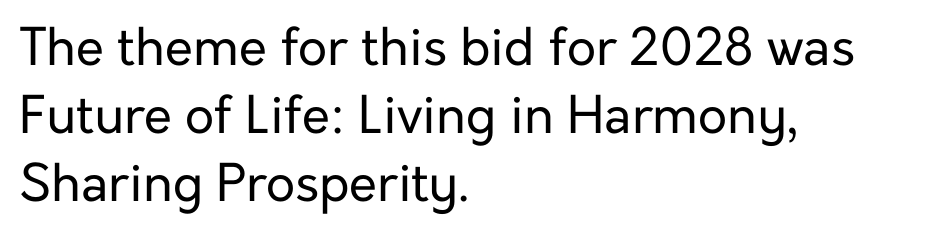
{"serif": "no", "italic": "no", "bold": "no", "weight": "regular", "width": "normal", "stroke_contrast": "low", "x_height": "medium", "monospaced": "no", "underline": "no", "align": "left", "line_spacing": "normal", "line_spacing_ratio": 1.33, "letter_spacing": "normal", "letter_spacing_em": 0.0, "glyph_px": 51}
